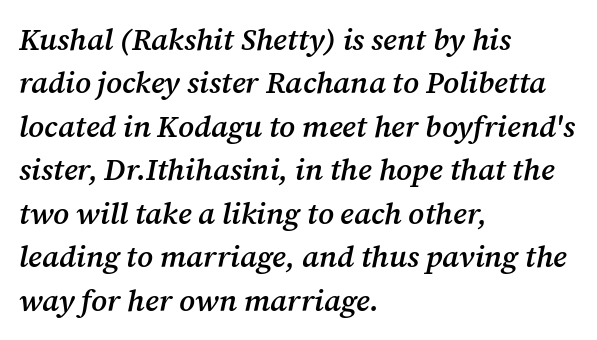
Q: Is the text bold? A: Semi-bold.
Q: Is the text italic (slanted)? A: Yes, it leans right by about 12 degrees.
Q: Is the typeface a serif or a sans-serif typeface? A: Serif.
Q: Is the text underlined? A: No.
Q: How is the paragraph aligned? A: Left-aligned.
Q: Is the spacing between letters normal or unusually wide? A: Normal.
Q: Is the spacing between lines tight, normal or loose? A: Normal.
Q: Width (condensed, normal, or wide)? A: Normal.
Q: Stroke contrast? A: Medium.
Q: x-height? A: Medium.
Q: Monospaced? A: No.
